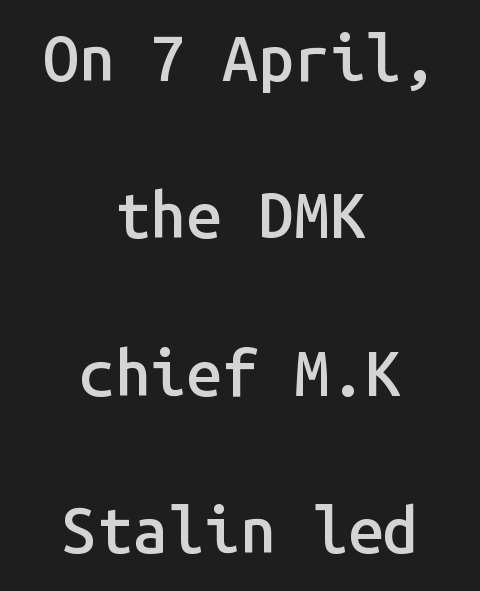
Q: Is the text bold? A: Semi-bold.
Q: Is the text italic (slanted)? A: No, it is upright.
Q: Is the typeface a serif or a sans-serif typeface? A: Sans-serif.
Q: Is the text underlined? A: No.
Q: How is the paragraph aligned? A: Centered.
Q: Is the spacing between letters normal or unusually wide? A: Normal.
Q: Is the spacing between lines tight, normal or loose? A: Loose.
Q: Width (condensed, normal, or wide)? A: Normal.
Q: Stroke contrast? A: Low.
Q: x-height? A: Medium.
Q: Monospaced? A: Yes.
